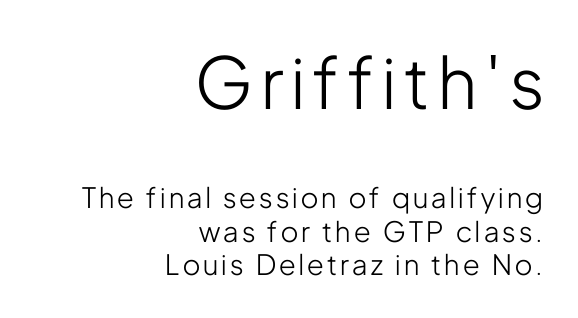
Q: Is the text bold? A: No.
Q: Is the text italic (slanted)? A: No, it is upright.
Q: Is the typeface a serif or a sans-serif typeface? A: Sans-serif.
Q: Is the text underlined? A: No.
Q: How is the paragraph aligned? A: Right-aligned.
Q: Which block of text is set in a larger size, the first (top) or the second (bottom)? A: The first (top) one.
Q: Width (condensed, normal, or wide)? A: Condensed.
Q: Stroke contrast? A: Low.
Q: x-height? A: Medium.
Q: Monospaced? A: No.
